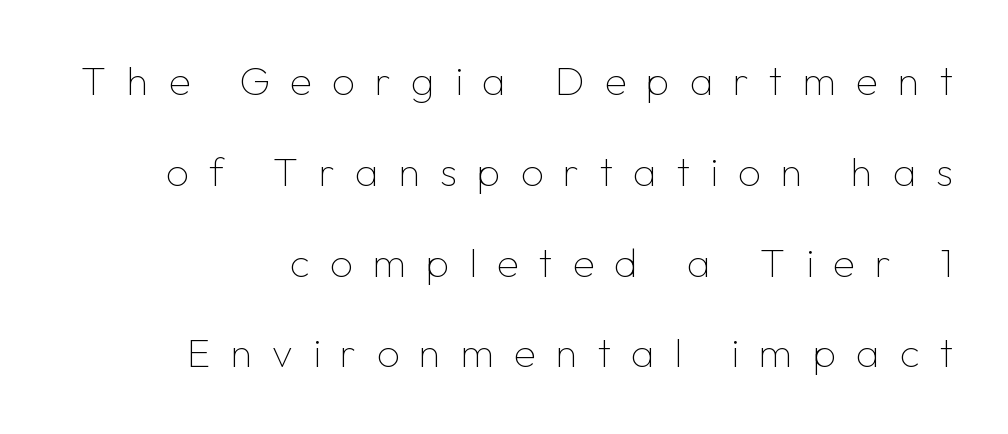
No feet cap the strokes, marking this as sans-serif type. Style check: upright. The strip under each line holds only bare page. A flush-right, rag-left setting is used for this passage. Line spacing here is loose.
